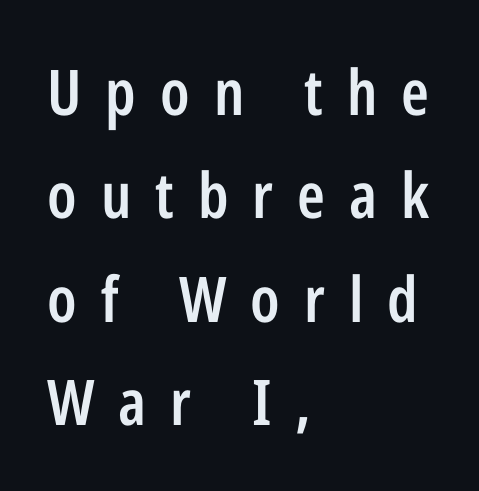
The image shows 63 px semibold, condensed sans-serif type, upright; set left-aligned, normal line spacing (1.64x), unusually wide letter spacing (+0.38 em), not underlined; low stroke contrast and a medium x-height.
